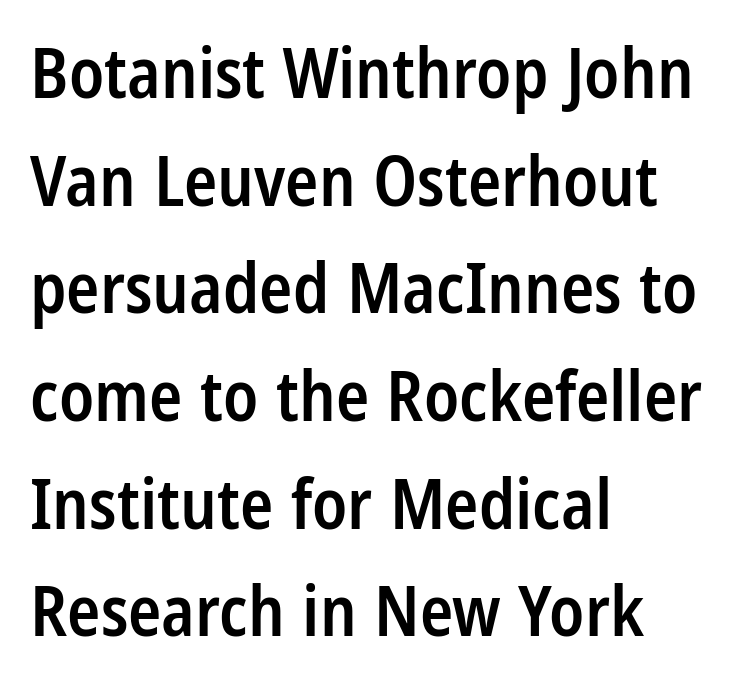
Standard letterfit; no display-style spreading of the glyphs. Posture: upright roman. The lines in this sample share a left origin and differ only in where they stop. The rendering uses natural spacing where letterforms have individual widths. Semibold letterforms, between regular and bold. Evenly set lines give the paragraph a standard silhouette.
